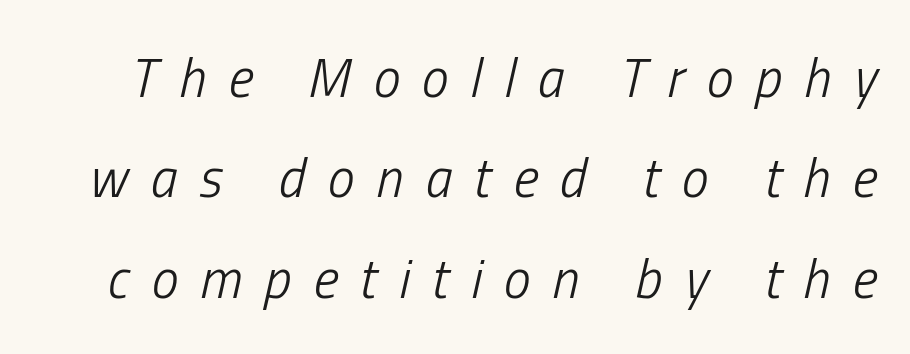
In terms of letterspacing, this is a distinctly airy, spread setting. Is this a fixed-width face? No — the glyphs have proportional, varying widths. Beneath every word, the page is bare. Unbolded letterforms with no extra heft. In terms of posture, this sample is oblique.
